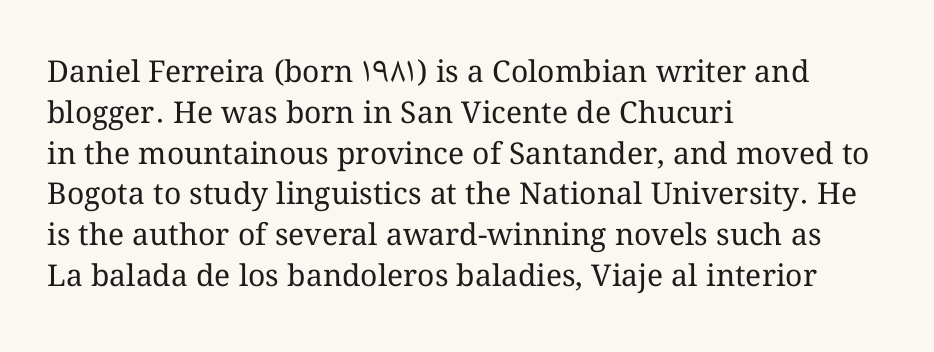
Q: Is the text bold? A: No.
Q: Is the text italic (slanted)? A: No, it is upright.
Q: Is the text underlined? A: No.
Q: How is the paragraph aligned? A: Left-aligned.
Q: Is the spacing between letters normal or unusually wide? A: Normal.
Q: Is the spacing between lines tight, normal or loose? A: Normal.
Q: Width (condensed, normal, or wide)? A: Normal.
Q: Stroke contrast? A: Medium.
Q: x-height? A: Medium.
Q: Monospaced? A: No.
